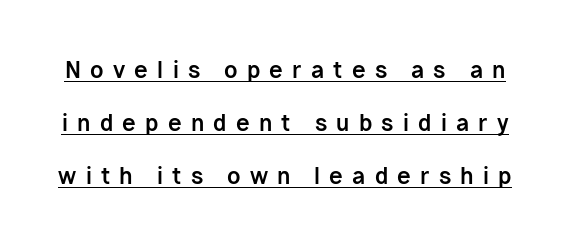
Stroke thickness is high; the sample reads as a true bold. The vertical gap from one line to the next is large. These lines were composed using upright roman letters. Glyph-to-glyph distance is far greater than everyday printed text. Honestly, the underline is the first thing you notice here.
